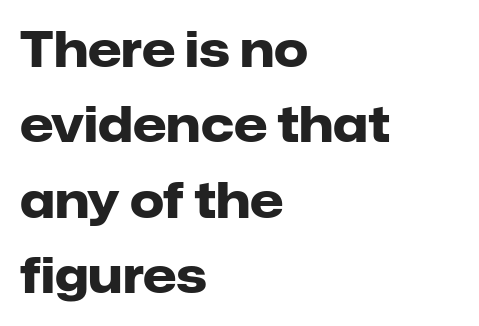
{"serif": "no", "italic": "no", "bold": "yes", "weight": "heavy", "width": "normal", "stroke_contrast": "low", "x_height": "medium", "monospaced": "no", "underline": "no", "align": "left", "line_spacing": "normal", "line_spacing_ratio": 1.57, "letter_spacing": "normal", "letter_spacing_em": 0.0, "glyph_px": 48}
